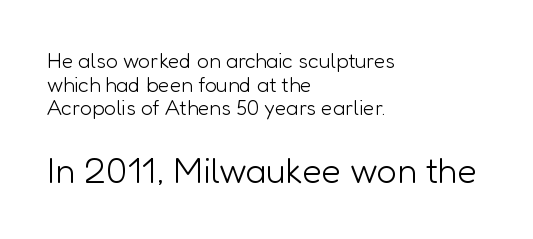
A student would notice the bottom passage is typeset larger than what precedes it. You can tell it's not italic because the verticals are truly vertical. Stem width sits at or under what a default text font uses. Each letter keeps its own natural width here, so spacing adapts to shape. All the whitespace from short lines collects on the right.
